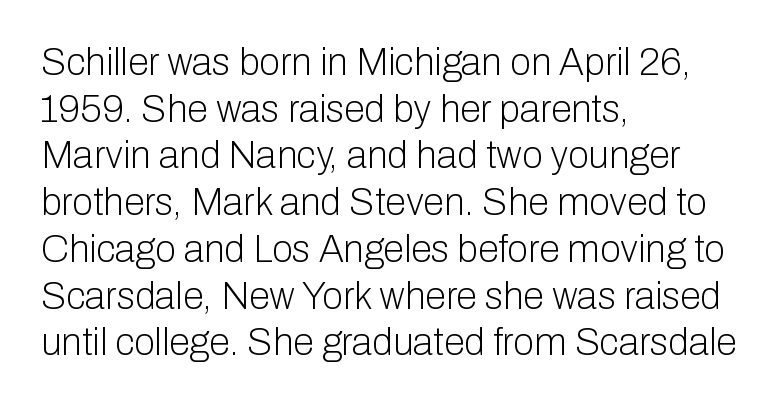
The image shows 38 px light sans-serif type, upright; set left-aligned, line spacing 1.23x, normal letter spacing, not underlined; low stroke contrast and a medium x-height.
